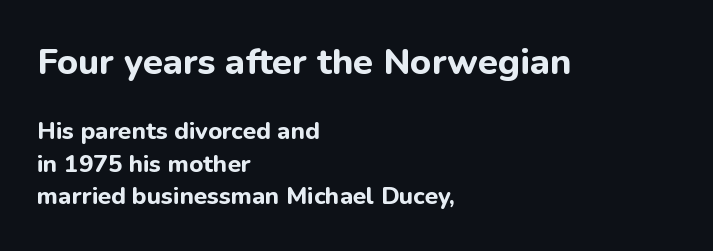
Q: Is the text bold? A: Yes.
Q: Is the text italic (slanted)? A: No, it is upright.
Q: Is the typeface a serif or a sans-serif typeface? A: Sans-serif.
Q: Is the text underlined? A: No.
Q: How is the paragraph aligned? A: Left-aligned.
Q: Is the spacing between letters normal or unusually wide? A: Normal.
Q: Is the spacing between lines tight, normal or loose? A: Normal.
Q: Which block of text is set in a larger size, the first (top) or the second (bottom)? A: The first (top) one.
Q: Width (condensed, normal, or wide)? A: Normal.
Q: Stroke contrast? A: Low.
Q: x-height? A: Medium.
Q: Monospaced? A: No.
